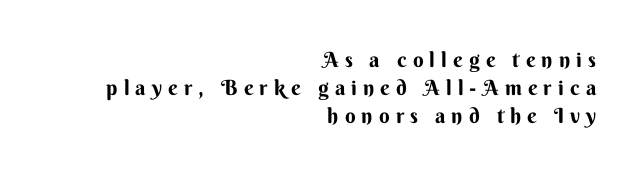
The passage shown stacks its lines at a standard gap. Words appear elongated and porous because spacing is wide. Posture: vertical. Nobody drew a line under any word here.
